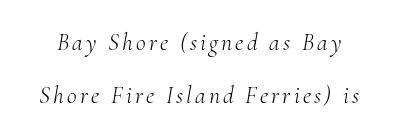
The image shows 24 px text type, italic (leaning right); set loose line spacing (2.21x), not underlined.
